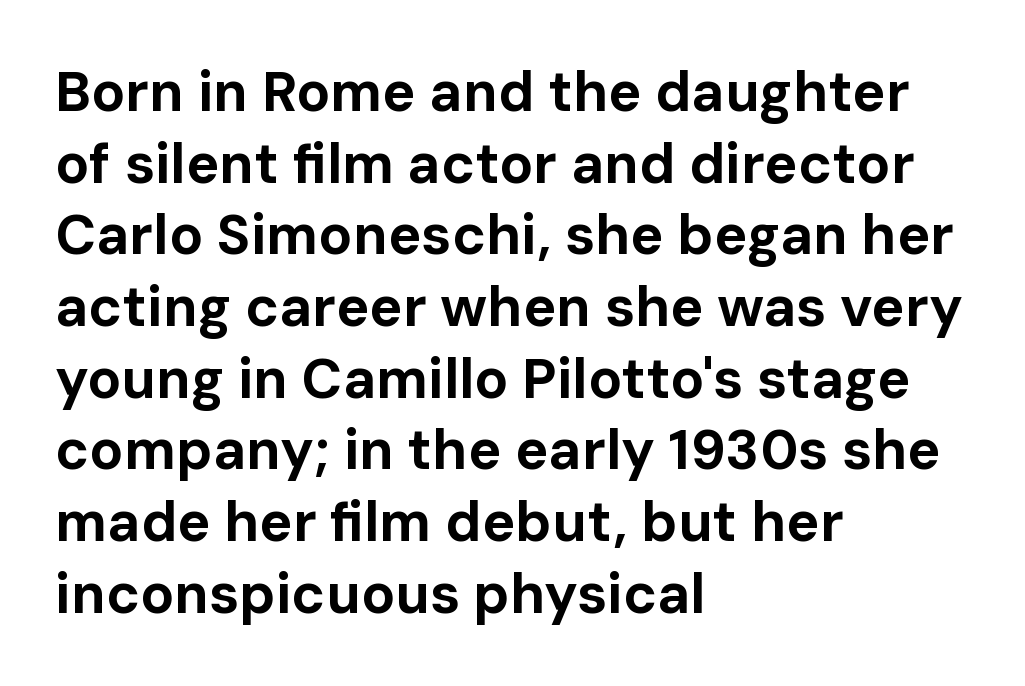
{"serif": "no", "italic": "no", "bold": "yes", "weight": "bold", "width": "normal", "stroke_contrast": "low", "x_height": "medium", "monospaced": "no", "underline": "no", "align": "left", "line_spacing": "normal", "line_spacing_ratio": 1.28, "letter_spacing": "normal", "letter_spacing_em": 0.0, "glyph_px": 56}
